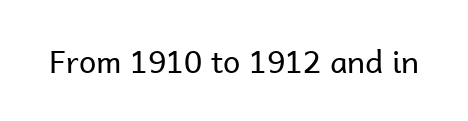
{"serif": "no", "italic": "no", "bold": "no", "weight": "regular", "width": "normal", "stroke_contrast": "low", "x_height": "medium", "monospaced": "no", "underline": "no", "letter_spacing": "normal", "letter_spacing_em": 0.0, "glyph_px": 31}
